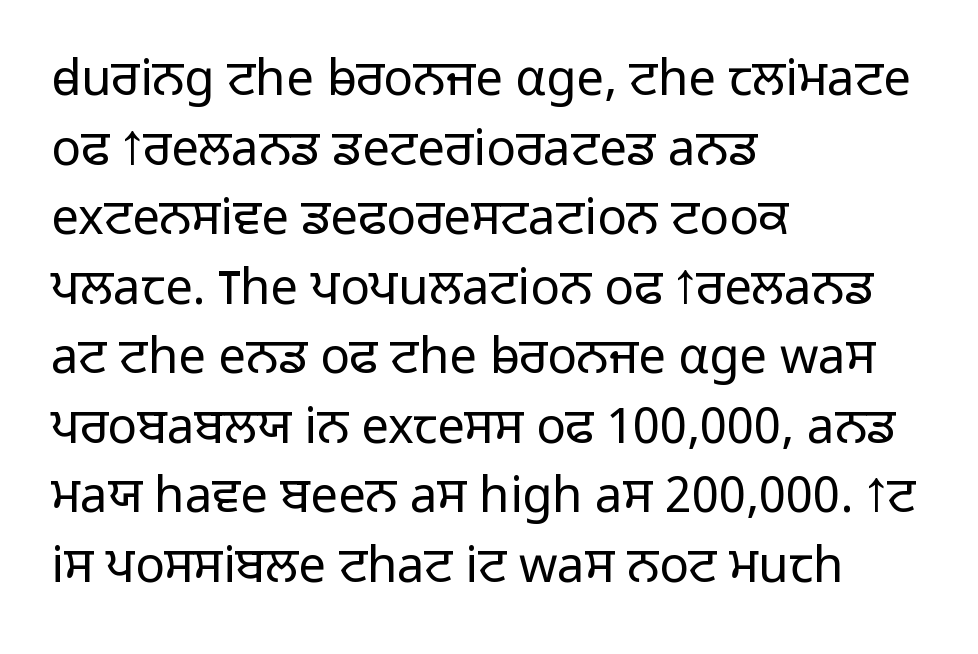
{"serif": "no", "italic": "no", "bold": "no", "weight": "light", "width": "normal", "stroke_contrast": "low", "x_height": "medium", "monospaced": "no", "underline": "no", "align": "left", "line_spacing": "normal", "line_spacing_ratio": 1.42, "letter_spacing": "normal", "letter_spacing_em": 0.0, "glyph_px": 49}
